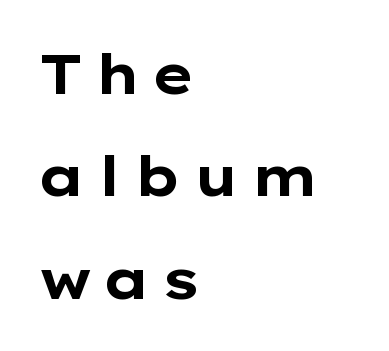
Q: Is the text bold? A: Yes.
Q: Is the text italic (slanted)? A: No, it is upright.
Q: Is the typeface a serif or a sans-serif typeface? A: Sans-serif.
Q: Is the text underlined? A: No.
Q: How is the paragraph aligned? A: Left-aligned.
Q: Width (condensed, normal, or wide)? A: Wide.
Q: Stroke contrast? A: Low.
Q: x-height? A: Medium.
Q: Monospaced? A: No.
